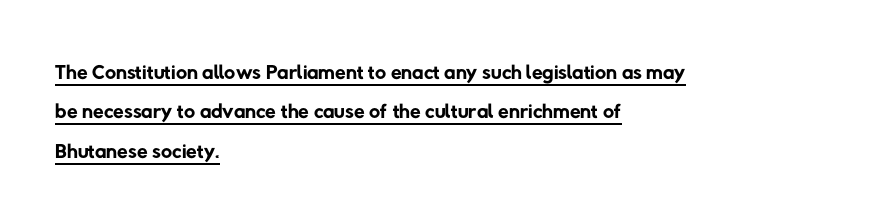
The image shows 31 px regular-weight sans-serif type; set left-aligned, normal line spacing (1.27x), normal letter spacing, underlined; low stroke contrast and a medium x-height.
